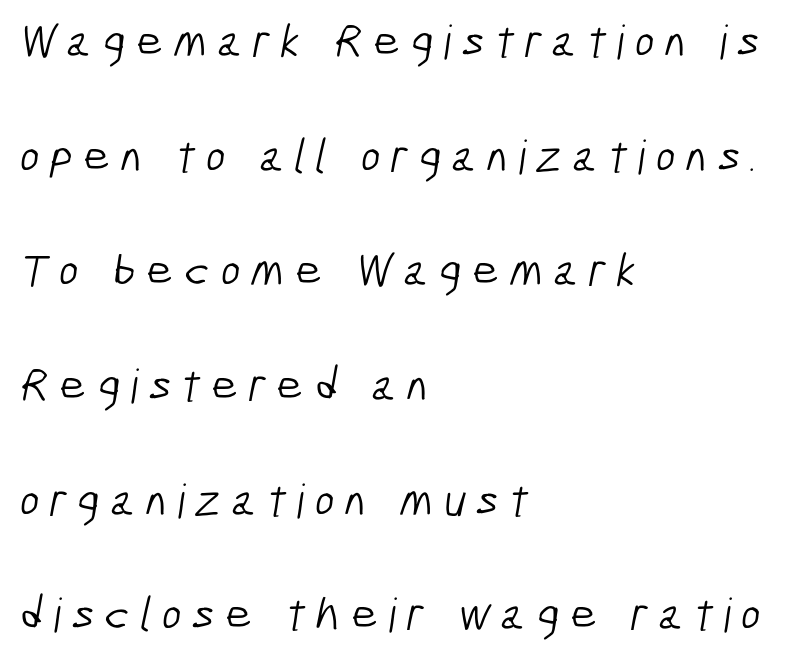
The image shows 47 px light, condensed sans-serif type; set left-aligned, loose line spacing (2.44x), unusually wide letter spacing (+0.22 em), not underlined; low stroke contrast and a medium x-height.
